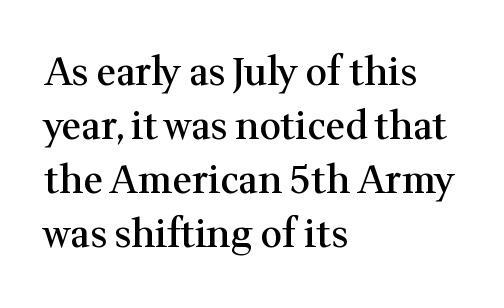
Q: Is the text bold? A: Semi-bold.
Q: Is the text italic (slanted)? A: No, it is upright.
Q: Is the typeface a serif or a sans-serif typeface? A: Serif.
Q: Is the text underlined? A: No.
Q: How is the paragraph aligned? A: Left-aligned.
Q: Is the spacing between letters normal or unusually wide? A: Normal.
Q: Is the spacing between lines tight, normal or loose? A: Normal.
Q: Width (condensed, normal, or wide)? A: Normal.
Q: Stroke contrast? A: Medium.
Q: x-height? A: Medium.
Q: Monospaced? A: No.
